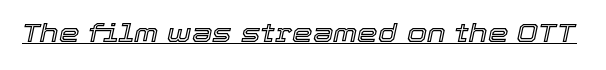
The image shows 26 px text type, italic (leaning right); set normal letter spacing, underlined.
